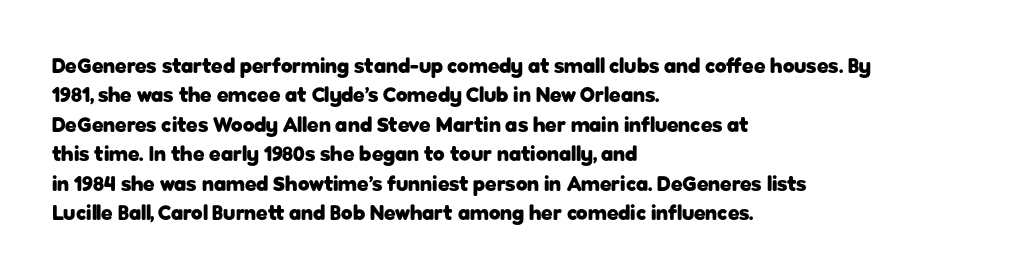
Posture: upright roman. Underlining? Definitely not there. Each line starts at the same left margin while the right side varies. Stroke thickness is high; the sample reads as a true bold. The block of text has a typical density, with ordinary space between rows.
